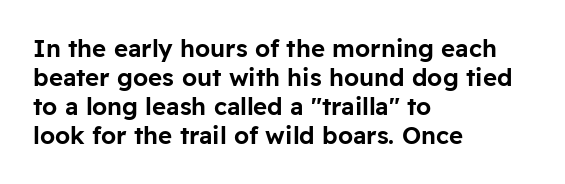
The image shows 24 px text type, upright; set left-aligned, line spacing 1.21x, normal letter spacing, not underlined.
